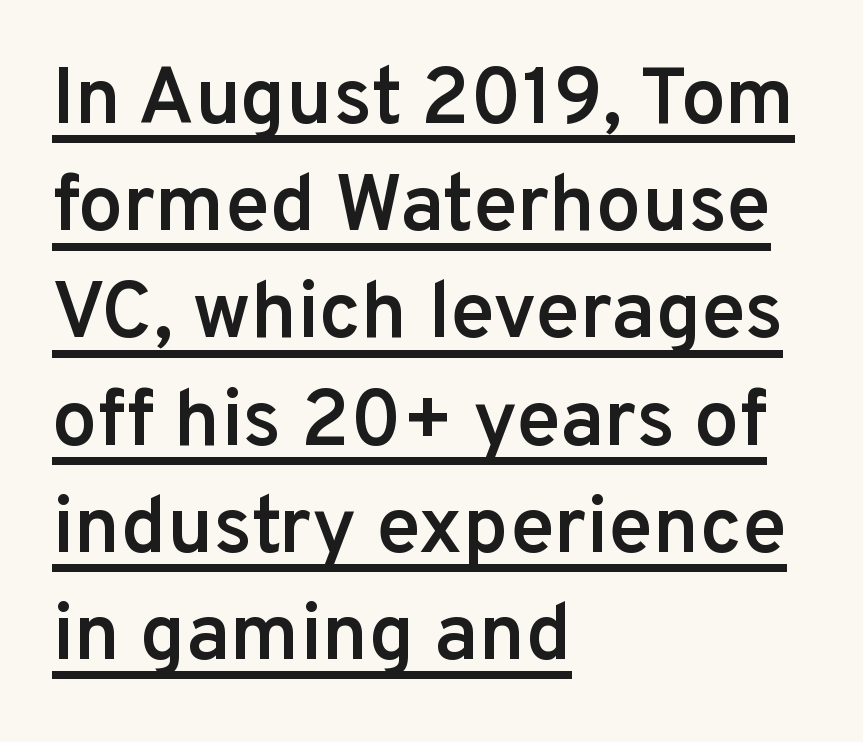
{"serif": "no", "italic": "no", "bold": "semi", "weight": "semibold", "width": "normal", "stroke_contrast": "low", "x_height": "medium", "monospaced": "no", "underline": "yes", "align": "left", "line_spacing": "normal", "line_spacing_ratio": 1.34, "letter_spacing": "normal", "letter_spacing_em": 0.0, "glyph_px": 80}
